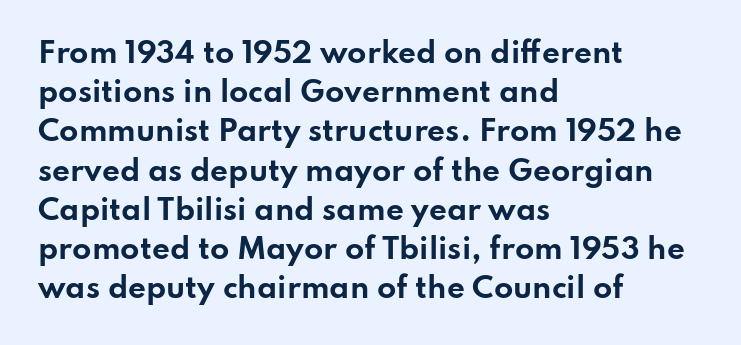
In terms of posture, this sample is upright. Look at the stroke-to-counter ratio: heavy, a bold. A typesetter would call this leading conventional body-copy spacing. Here the designer chose a conventional face with non-uniform glyph widths.
